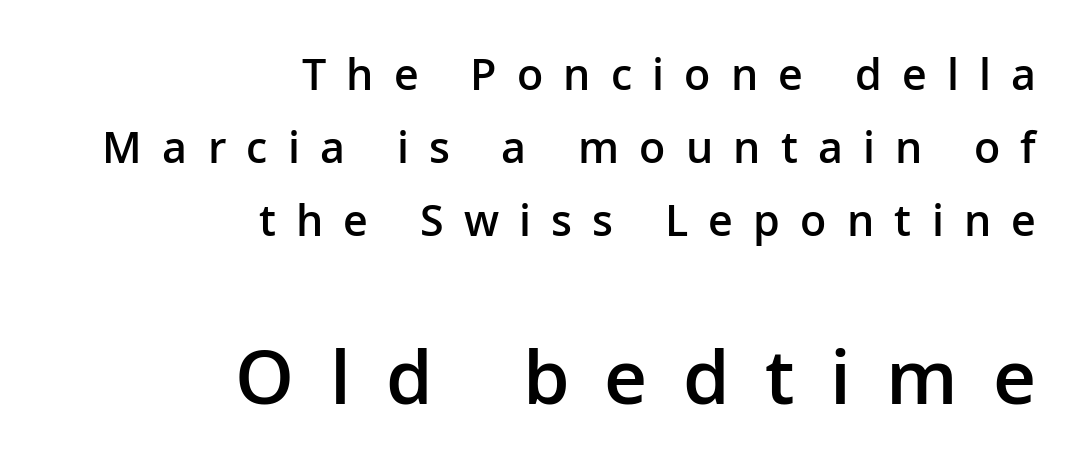
As a designer I'd log this as weight 600, semibold. These lines sit exactly where default settings would place them. Check under the words: just untouched page. You can tell from the bare stems that sans-serif type was used. The lettering stays uniformly vertical, giving the passage a roman look. The passage is arranged like a letterhead date or caption credit — flush right.
